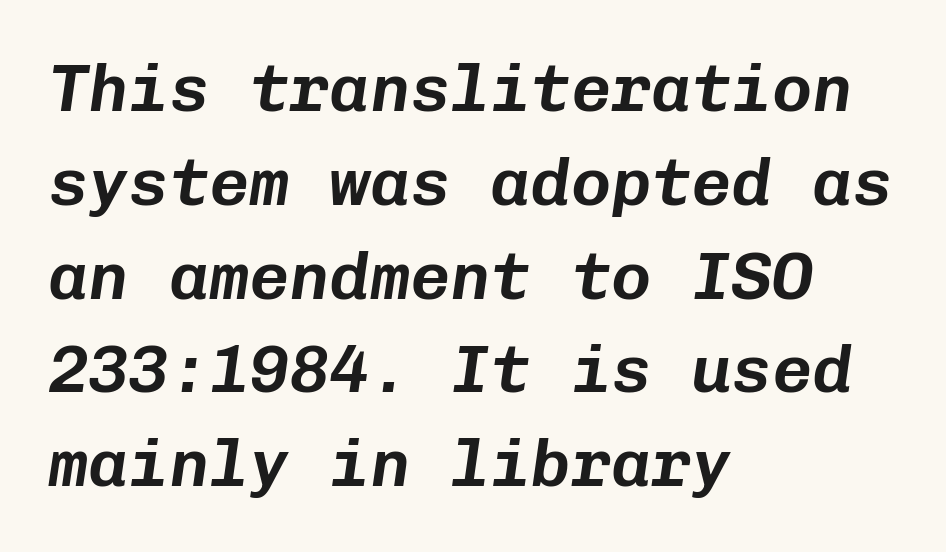
Underline: absent. The space between consecutive lines is moderate. Left-aligned paragraph, ragged on the right. Quick note: italic. These lines are rendered in a fixed-pitch font. A typesetter would call this zero additional tracking.
